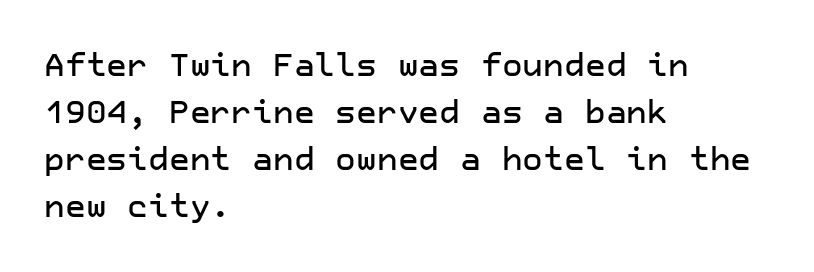
Q: Is the text italic (slanted)? A: No, it is upright.
Q: Is the typeface a serif or a sans-serif typeface? A: Sans-serif.
Q: Is the text underlined? A: No.
Q: How is the paragraph aligned? A: Left-aligned.
Q: Is the spacing between letters normal or unusually wide? A: Normal.
Q: Is the spacing between lines tight, normal or loose? A: Normal.
Q: Width (condensed, normal, or wide)? A: Normal.
Q: Stroke contrast? A: Low.
Q: x-height? A: Medium.
